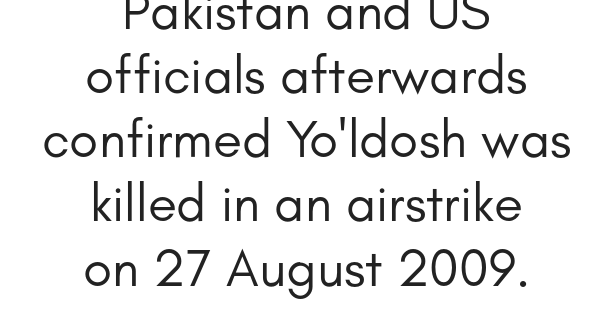
Q: Is the text bold? A: No.
Q: Is the text italic (slanted)? A: No, it is upright.
Q: Is the typeface a serif or a sans-serif typeface? A: Sans-serif.
Q: Is the text underlined? A: No.
Q: How is the paragraph aligned? A: Centered.
Q: Is the spacing between letters normal or unusually wide? A: Normal.
Q: Width (condensed, normal, or wide)? A: Normal.
Q: Stroke contrast? A: Low.
Q: x-height? A: Small.
Q: Monospaced? A: No.
